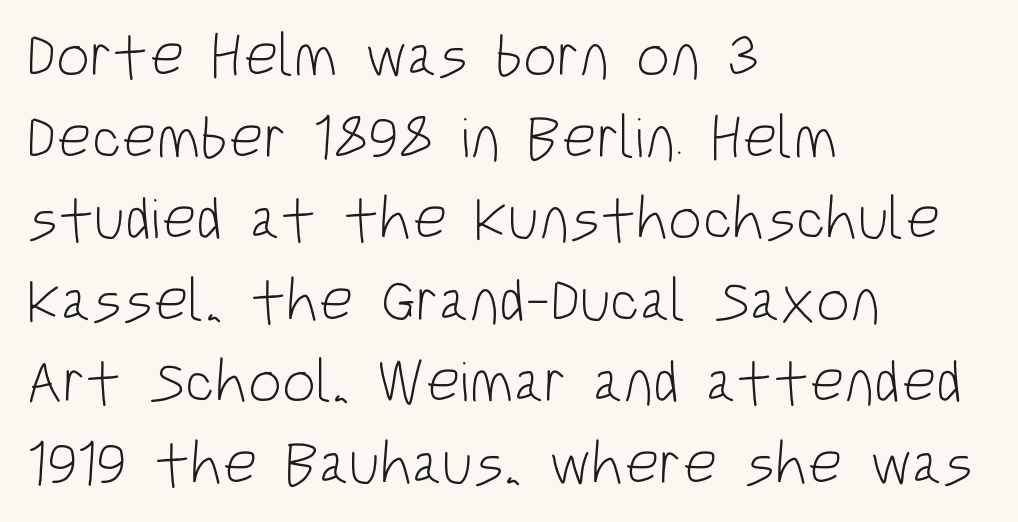
Q: Is the text bold? A: No.
Q: Is the text italic (slanted)? A: No, it is upright.
Q: Is the typeface a serif or a sans-serif typeface? A: Sans-serif.
Q: Is the text underlined? A: No.
Q: How is the paragraph aligned? A: Left-aligned.
Q: Is the spacing between letters normal or unusually wide? A: Normal.
Q: Is the spacing between lines tight, normal or loose? A: Normal.
Q: Width (condensed, normal, or wide)? A: Condensed.
Q: Stroke contrast? A: Low.
Q: x-height? A: Large.
Q: Monospaced? A: No.
